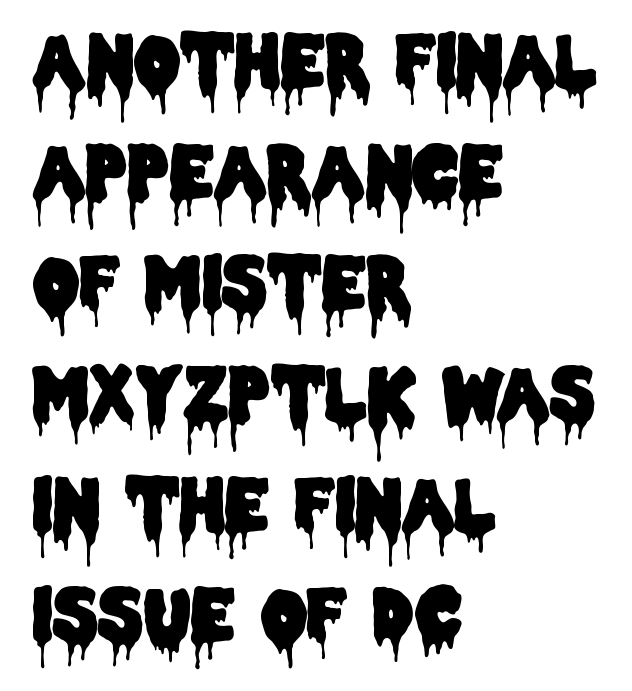
The image shows 72 px condensed sans-serif type, upright; set left-aligned, normal line spacing (1.54x), normal letter spacing, not underlined; low stroke contrast and a large x-height.
